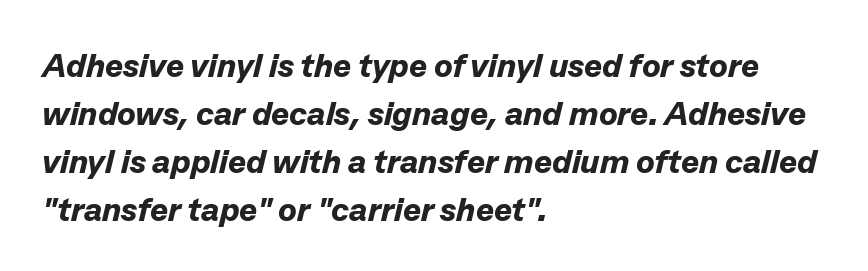
Tracking here is standard; glyphs follow each other at the usual distance. The rendering uses a bold face; every stroke is thick and dark. Alignment: flush left. There's an unmistakable incline to the writing here. Plain, unruled lines of type.
